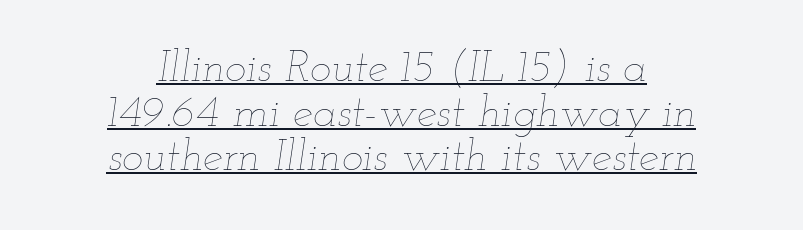
Compared with a flush-left layout, this one balances lines on the center instead. Glance below the letters and you will spot a drawn line. Stroke thickness stays within the range of a standard reading face or lighter. Nothing unusual about the tracking: characters are spaced as the font intends. The text carries the slant typical of an italic or oblique font. Vertically, the passage feels compressed, each row crowding the next.
